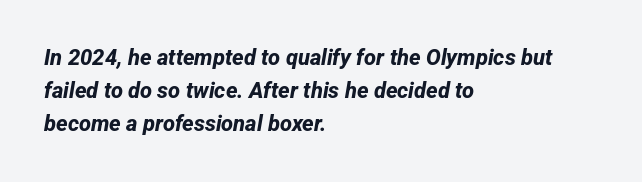
Where is the straight margin? On the left. Each row of text sits above clean, open space. Leading matches the norm, producing a regular column. The letters are bold, with thick, heavy strokes.
